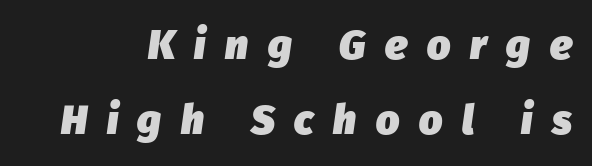
{"italic": "yes", "lean": "right", "slant_degrees": 8, "bold": "yes", "weight": "heavy", "width": "normal", "stroke_contrast": "low", "x_height": "medium", "monospaced": "no", "underline": "no", "line_spacing_ratio": 1.84, "letter_spacing": "wide", "letter_spacing_em": 0.48, "glyph_px": 41}
